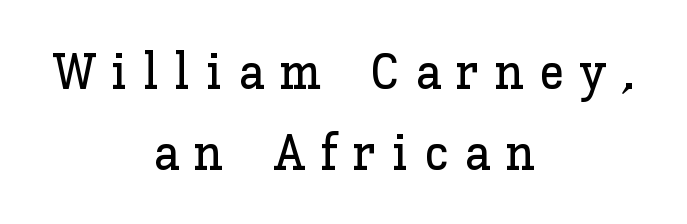
The face used here is proportionally spaced, like ordinary book or web type. Nope, not italic — everything's standing straight. The space beneath each line is pristine and unruled. Centered paragraph, ragged on both sides. Leading matches the norm, producing a regular column. The passage shown has open, widely tracked lettering throughout.
